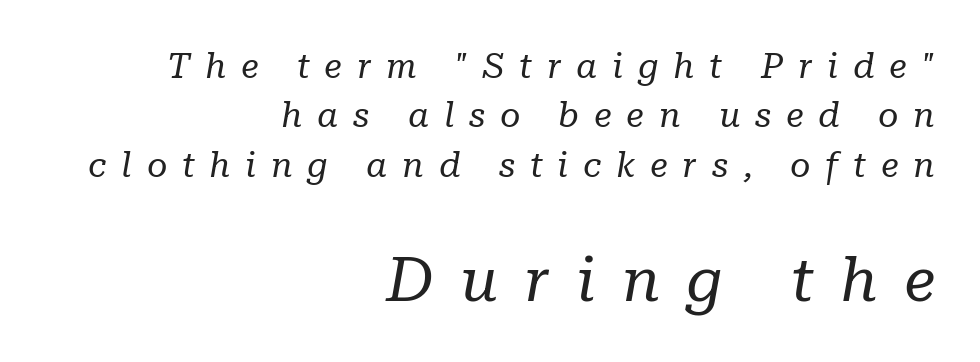
{"serif": "yes", "italic": "yes", "lean": "right", "slant_degrees": 10, "bold": "no", "weight": "regular", "width": "normal", "stroke_contrast": "low", "x_height": "medium", "monospaced": "no", "underline": "no", "align": "right", "line_spacing": "normal", "line_spacing_ratio": 1.41, "letter_spacing": "wide", "letter_spacing_em": 0.42, "larger_block": "second", "size_ratio": 1.77, "glyph_px": 62}
